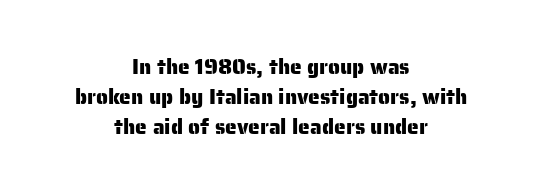
Ascenders rise straight up at ninety degrees. This sample uses plain, unmodified letter spacing. The specimen omits any rule beneath the text block's lines. Students, observe: this is what conventionally led text looks like. Compared with a flush-left layout, this one balances lines on the center instead.
